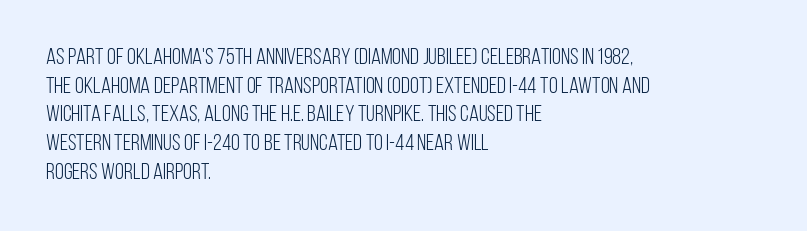
{"italic": "no", "bold": "no", "underline": "no", "align": "left", "line_spacing": "normal", "line_spacing_ratio": 1.25, "letter_spacing": "normal", "letter_spacing_em": 0.0, "glyph_px": 23}
